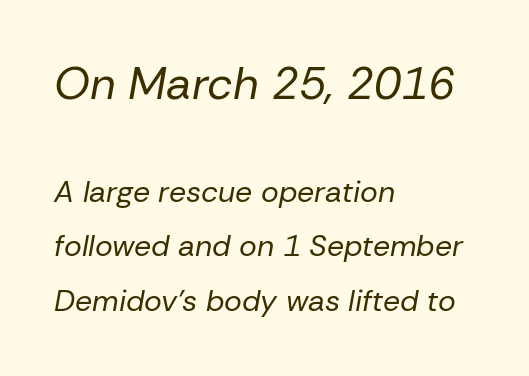
Inter-character spacing is left at the font's built-in metrics. The strokes carry an ordinary text weight at most. Line starts are locked; line ends wander. Characters are canted at an angle relative to the baseline's perpendicular.
